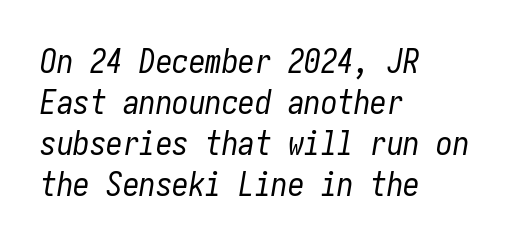
{"italic": "yes", "lean": "right", "slant_degrees": 10, "bold": "no", "weight": "regular", "width": "condensed", "stroke_contrast": "low", "x_height": "medium", "underline": "no", "align": "left", "line_spacing_ratio": 1.24, "letter_spacing": "normal", "letter_spacing_em": 0.0, "glyph_px": 33}
